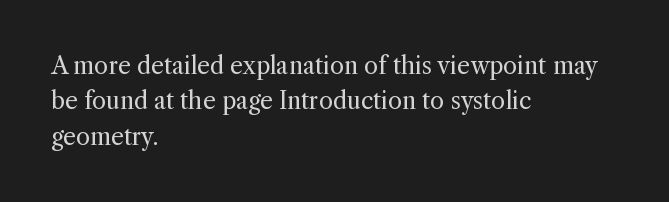
{"italic": "no", "bold": "no", "underline": "no", "align": "left", "line_spacing": "normal", "line_spacing_ratio": 1.54, "letter_spacing": "normal", "letter_spacing_em": 0.0, "glyph_px": 23}
